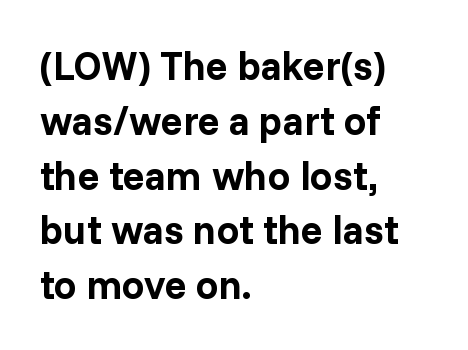
The image shows 40 px bold sans-serif type, upright; set left-aligned, normal line spacing (1.37x), normal letter spacing, not underlined; low stroke contrast and a medium x-height.
